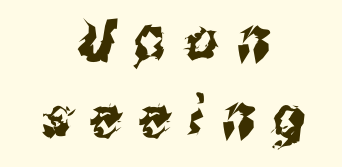
Q: Is the typeface a serif or a sans-serif typeface? A: Sans-serif.
Q: Is the text underlined? A: No.
Q: How is the paragraph aligned? A: Centered.
Q: Is the spacing between letters normal or unusually wide? A: Unusually wide.
Q: Is the spacing between lines tight, normal or loose? A: Normal.
Q: Width (condensed, normal, or wide)? A: Condensed.
Q: Stroke contrast? A: Medium.
Q: x-height? A: Medium.
Q: Monospaced? A: No.
